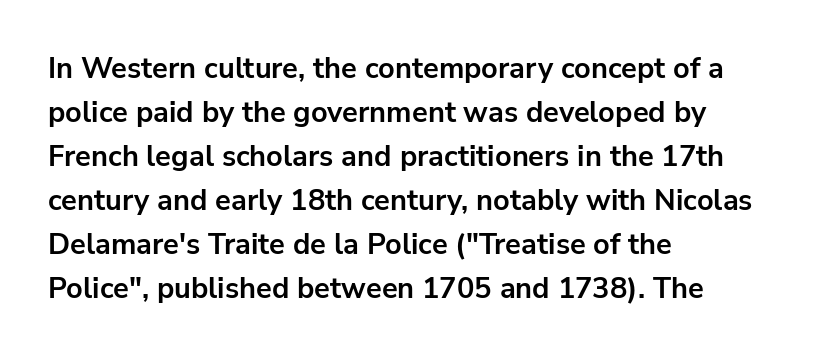
The image shows 29 px bold sans-serif type, upright; set left-aligned, normal line spacing (1.52x), normal letter spacing, not underlined; low stroke contrast and a medium x-height.
